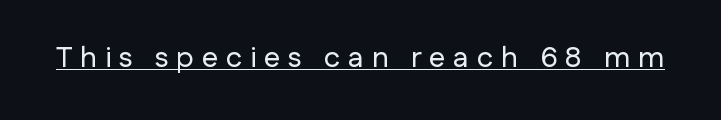
{"serif": "no", "italic": "no", "width": "normal", "stroke_contrast": "low", "x_height": "medium", "monospaced": "no", "underline": "yes", "letter_spacing": "wide", "letter_spacing_em": 0.27, "glyph_px": 29}
